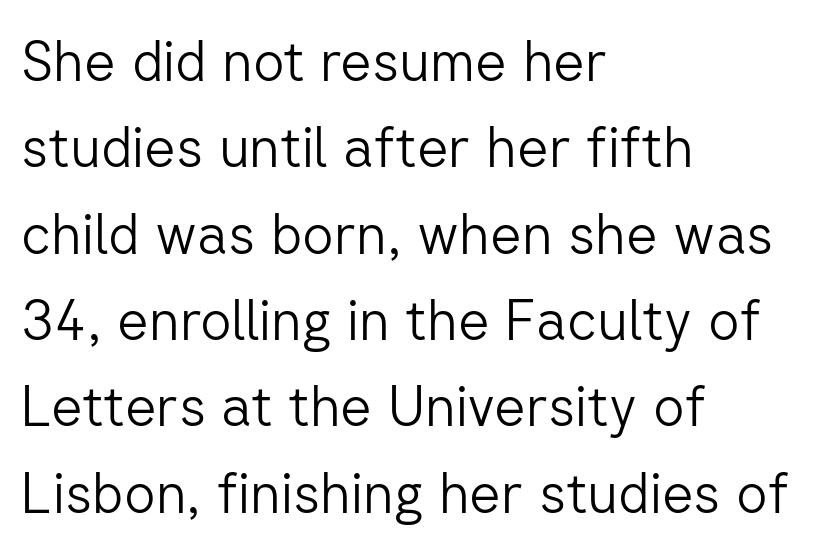
Q: Is the text bold? A: No.
Q: Is the text italic (slanted)? A: No, it is upright.
Q: Is the typeface a serif or a sans-serif typeface? A: Sans-serif.
Q: Is the text underlined? A: No.
Q: How is the paragraph aligned? A: Left-aligned.
Q: Is the spacing between letters normal or unusually wide? A: Normal.
Q: Is the spacing between lines tight, normal or loose? A: Normal.
Q: Width (condensed, normal, or wide)? A: Normal.
Q: Stroke contrast? A: Low.
Q: x-height? A: Medium.
Q: Monospaced? A: No.
